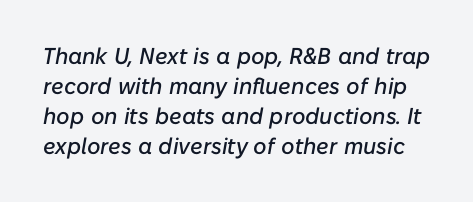
{"italic": "yes", "lean": "right", "slant_degrees": 10, "underline": "no", "line_spacing": "normal", "line_spacing_ratio": 1.3, "letter_spacing": "normal", "letter_spacing_em": 0.0, "glyph_px": 23}
